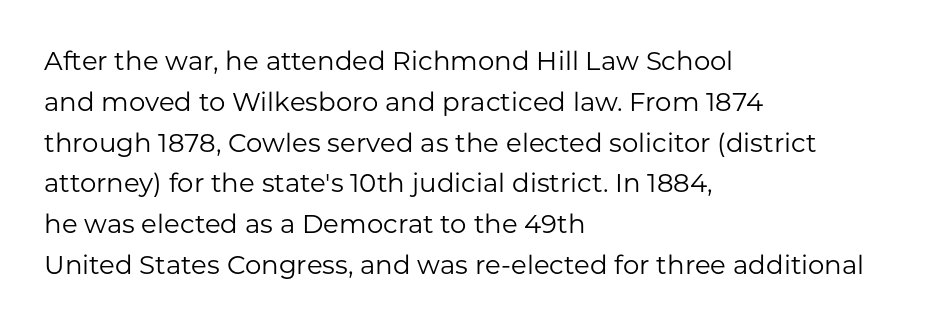
Q: Is the text bold? A: No.
Q: Is the text italic (slanted)? A: No, it is upright.
Q: Is the text underlined? A: No.
Q: How is the paragraph aligned? A: Left-aligned.
Q: Is the spacing between letters normal or unusually wide? A: Normal.
Q: Is the spacing between lines tight, normal or loose? A: Normal.
